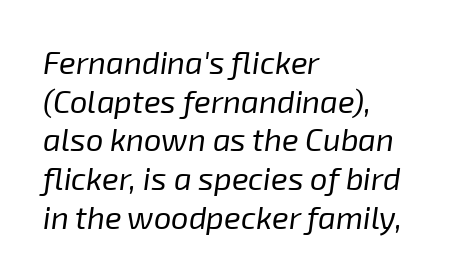
{"italic": "yes", "lean": "right", "slant_degrees": 8, "bold": "no", "weight": "regular", "width": "normal", "stroke_contrast": "low", "x_height": "medium", "monospaced": "no", "underline": "no", "align": "left", "line_spacing": "normal", "line_spacing_ratio": 1.25, "letter_spacing": "normal", "letter_spacing_em": 0.0, "glyph_px": 31}
